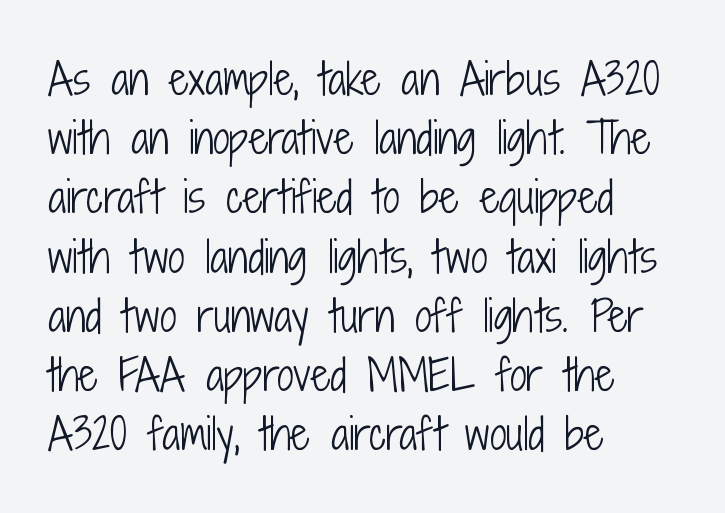
{"serif": "no", "italic": "no", "bold": "no", "weight": "light", "width": "condensed", "stroke_contrast": "low", "x_height": "medium", "monospaced": "no", "underline": "no", "align": "left", "line_spacing": "normal", "line_spacing_ratio": 1.41, "letter_spacing": "normal", "letter_spacing_em": 0.0, "glyph_px": 42}
